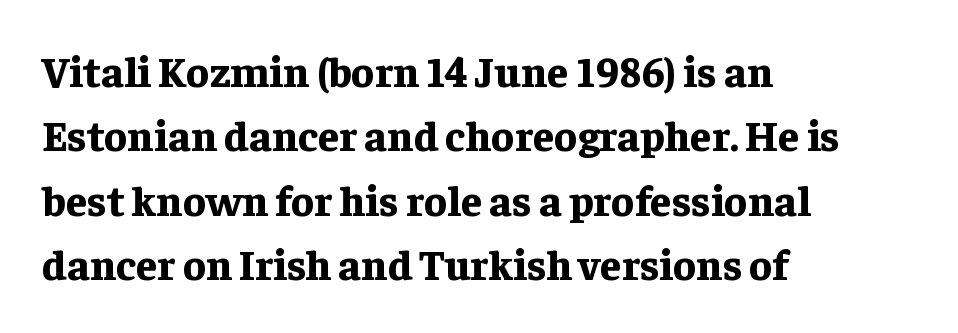
{"serif": "yes", "italic": "no", "bold": "yes", "weight": "bold", "width": "normal", "stroke_contrast": "low", "x_height": "medium", "monospaced": "no", "underline": "no", "align": "left", "line_spacing": "normal", "line_spacing_ratio": 1.5, "letter_spacing": "normal", "letter_spacing_em": 0.0, "glyph_px": 43}
